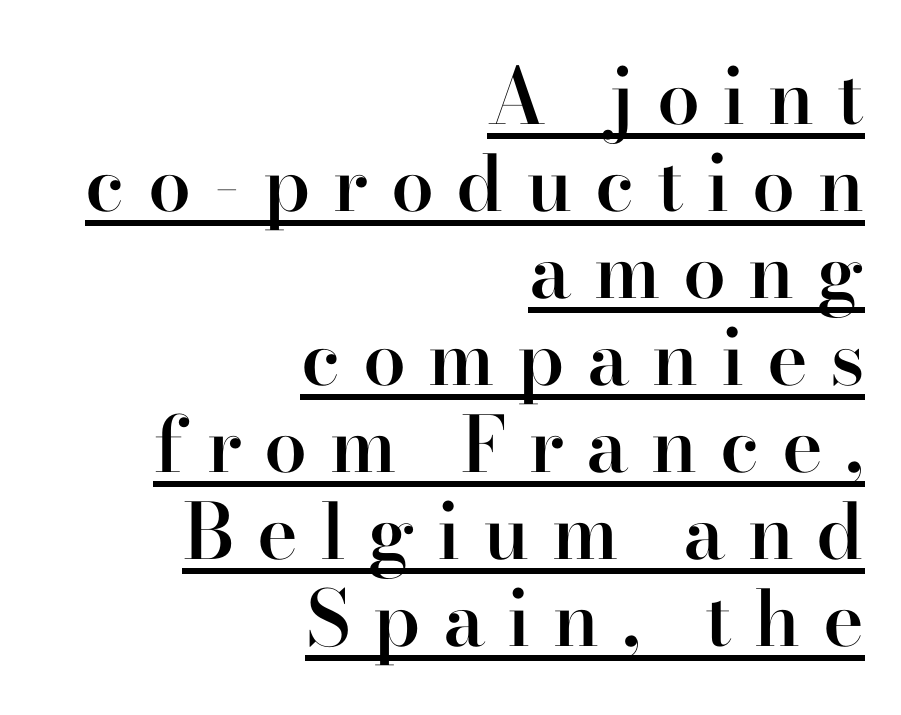
This rendering features underlined lettering. Bold? Not quite — semibold, heavier than regular but stopping short. The letters stand upright; this is a roman face. How would I describe the line gaps? Narrow and economical.
